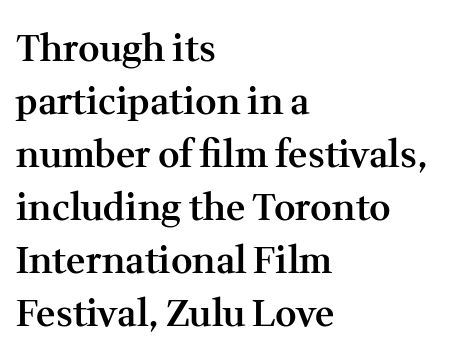
The image shows 37 px semibold serif type, upright; set left-aligned, normal line spacing (1.43x), normal letter spacing, not underlined; medium stroke contrast and a medium x-height.
